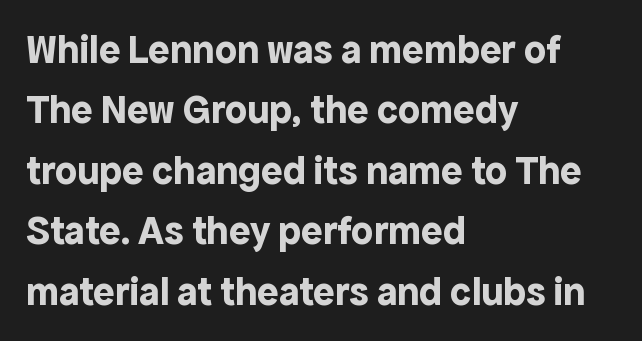
Q: Is the text bold? A: Yes.
Q: Is the text italic (slanted)? A: No, it is upright.
Q: Is the typeface a serif or a sans-serif typeface? A: Sans-serif.
Q: Is the text underlined? A: No.
Q: How is the paragraph aligned? A: Left-aligned.
Q: Is the spacing between letters normal or unusually wide? A: Normal.
Q: Is the spacing between lines tight, normal or loose? A: Normal.
Q: Width (condensed, normal, or wide)? A: Normal.
Q: x-height? A: Medium.
Q: Monospaced? A: No.
